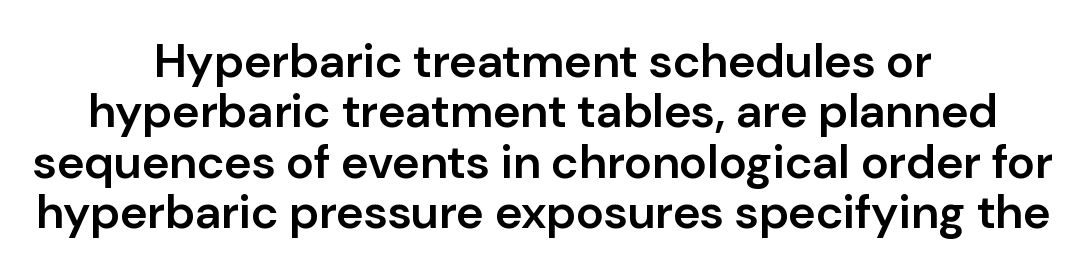
The image shows 47 px semibold sans-serif type, upright; set centered, tight line spacing (1.07x), normal letter spacing, not underlined; low stroke contrast and a medium x-height.
